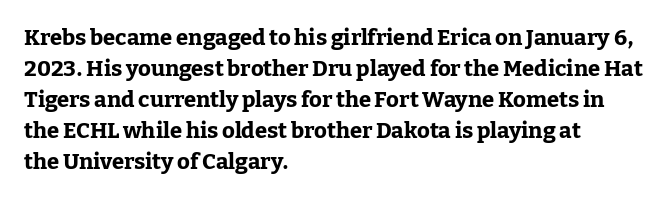
Q: Is the text bold? A: Yes.
Q: Is the text italic (slanted)? A: No, it is upright.
Q: Is the text underlined? A: No.
Q: How is the paragraph aligned? A: Left-aligned.
Q: Is the spacing between letters normal or unusually wide? A: Normal.
Q: Is the spacing between lines tight, normal or loose? A: Normal.
